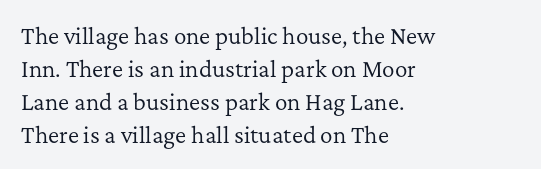
Q: Is the text bold? A: No.
Q: Is the text italic (slanted)? A: No, it is upright.
Q: Is the text underlined? A: No.
Q: How is the paragraph aligned? A: Left-aligned.
Q: Is the spacing between letters normal or unusually wide? A: Normal.
Q: Is the spacing between lines tight, normal or loose? A: Normal.
